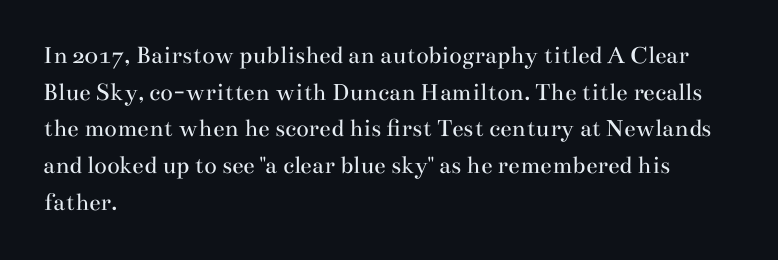
{"italic": "no", "bold": "no", "underline": "no", "align": "left", "line_spacing": "normal", "line_spacing_ratio": 1.41, "letter_spacing": "normal", "letter_spacing_em": 0.0, "glyph_px": 26}
